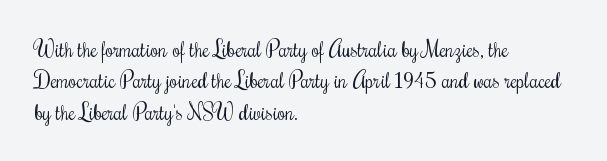
{"bold": "no", "underline": "no", "align": "left", "line_spacing": "normal", "line_spacing_ratio": 1.49, "letter_spacing": "normal", "letter_spacing_em": 0.0, "glyph_px": 21}
